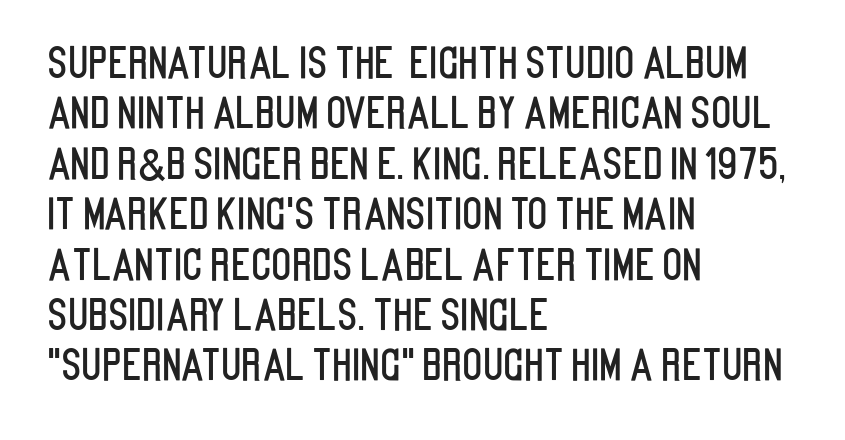
Q: Is the text italic (slanted)? A: No, it is upright.
Q: Is the typeface a serif or a sans-serif typeface? A: Sans-serif.
Q: Is the text underlined? A: No.
Q: How is the paragraph aligned? A: Left-aligned.
Q: Is the spacing between letters normal or unusually wide? A: Normal.
Q: Width (condensed, normal, or wide)? A: Condensed.
Q: Stroke contrast? A: Low.
Q: x-height? A: Large.
Q: Monospaced? A: No.
